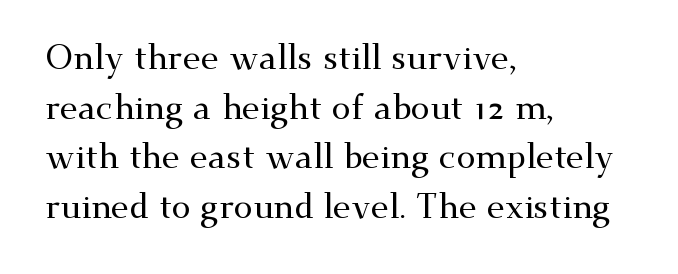
Q: Is the text italic (slanted)? A: No, it is upright.
Q: Is the typeface a serif or a sans-serif typeface? A: Serif.
Q: Is the text underlined? A: No.
Q: How is the paragraph aligned? A: Left-aligned.
Q: Is the spacing between letters normal or unusually wide? A: Normal.
Q: Is the spacing between lines tight, normal or loose? A: Normal.
Q: Width (condensed, normal, or wide)? A: Wide.
Q: Stroke contrast? A: Medium.
Q: x-height? A: Small.
Q: Monospaced? A: No.
